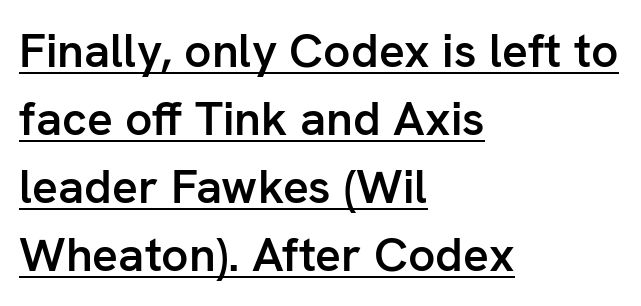
{"serif": "no", "italic": "no", "bold": "semi", "weight": "semibold", "width": "normal", "stroke_contrast": "low", "x_height": "medium", "monospaced": "no", "underline": "yes", "align": "left", "line_spacing": "normal", "line_spacing_ratio": 1.42, "letter_spacing": "normal", "letter_spacing_em": 0.0, "glyph_px": 48}
